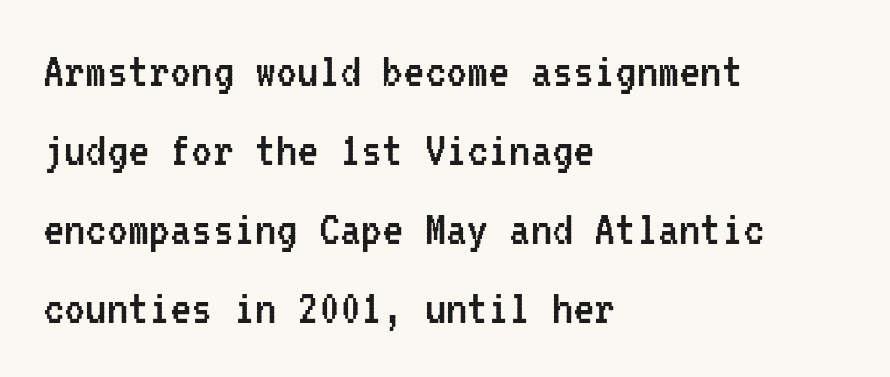
Q: Is the text bold? A: No.
Q: Is the text italic (slanted)? A: No, it is upright.
Q: Is the typeface a serif or a sans-serif typeface? A: Sans-serif.
Q: Is the text underlined? A: No.
Q: How is the paragraph aligned? A: Left-aligned.
Q: Is the spacing between letters normal or unusually wide? A: Normal.
Q: Is the spacing between lines tight, normal or loose? A: Normal.
Q: Width (condensed, normal, or wide)? A: Condensed.
Q: Stroke contrast? A: Low.
Q: x-height? A: Medium.
Q: Monospaced? A: Yes.
